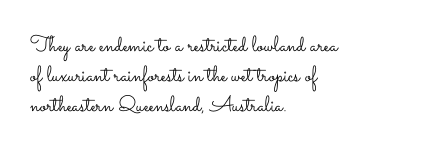
The letterforms sit shoulder to shoulder at normal distance. The space directly below the letters is spotless. Counters stay open thanks to moderate or lighter strokes. The vertical gap from one line to the next is medium. The ragged edge is on the right, which tells us the setting is flush left.
